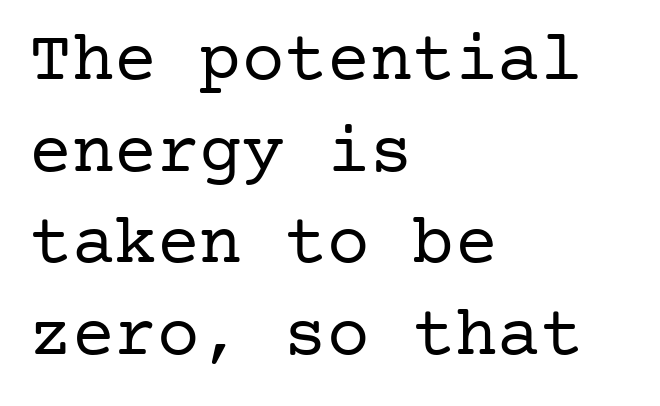
Q: Is the text bold? A: No.
Q: Is the text italic (slanted)? A: No, it is upright.
Q: Is the typeface a serif or a sans-serif typeface? A: Serif.
Q: Is the text underlined? A: No.
Q: How is the paragraph aligned? A: Left-aligned.
Q: Is the spacing between letters normal or unusually wide? A: Normal.
Q: Is the spacing between lines tight, normal or loose? A: Normal.
Q: Width (condensed, normal, or wide)? A: Normal.
Q: Stroke contrast? A: Low.
Q: x-height? A: Medium.
